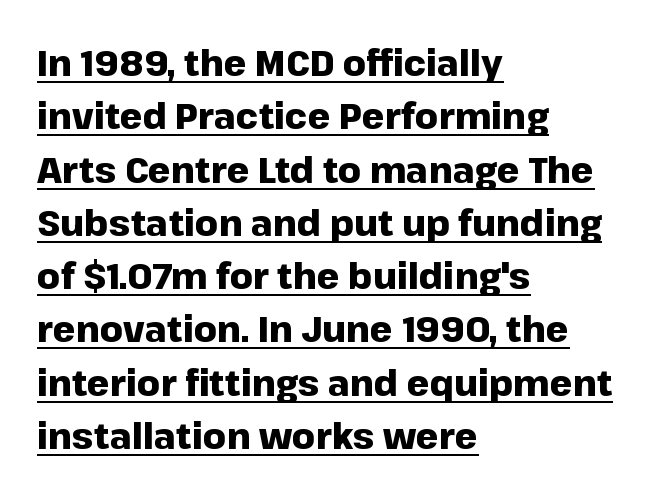
{"serif": "no", "italic": "no", "bold": "yes", "weight": "heavy", "width": "normal", "stroke_contrast": "low", "x_height": "medium", "monospaced": "no", "underline": "yes", "align": "left", "line_spacing": "normal", "line_spacing_ratio": 1.48, "letter_spacing": "normal", "letter_spacing_em": 0.0, "glyph_px": 36}
